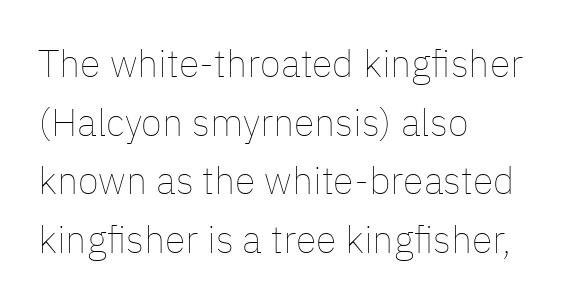
Leading matches the norm, producing a regular column. Compared with typical body copy, the letter spacing here is the same. Here the designer chose a conventional face with non-uniform glyph widths. Posture: upright roman.
